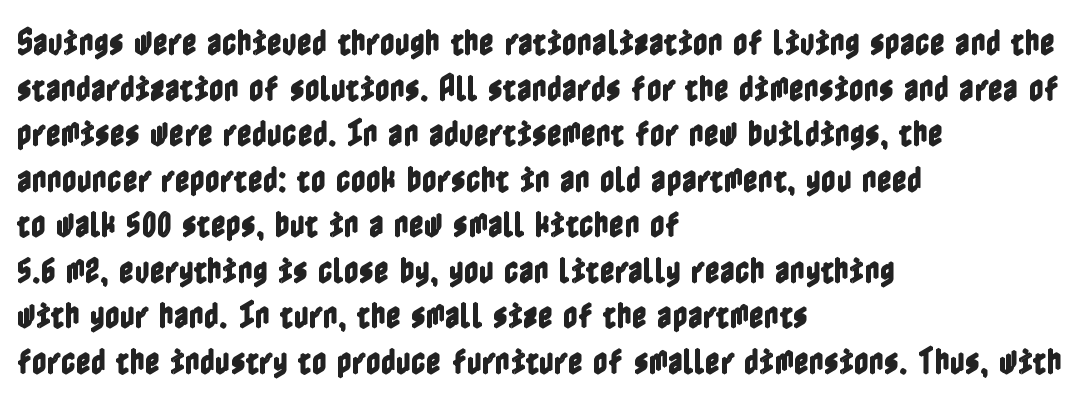
{"italic": "no", "width": "condensed", "x_height": "medium", "underline": "no", "align": "left", "line_spacing": "normal", "line_spacing_ratio": 1.57, "letter_spacing": "normal", "letter_spacing_em": 0.0, "glyph_px": 29}
